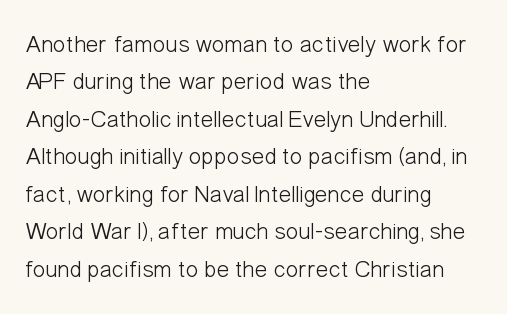
Q: Is the text bold? A: No.
Q: Is the text italic (slanted)? A: No, it is upright.
Q: Is the text underlined? A: No.
Q: How is the paragraph aligned? A: Left-aligned.
Q: Is the spacing between letters normal or unusually wide? A: Normal.
Q: Is the spacing between lines tight, normal or loose? A: Normal.
